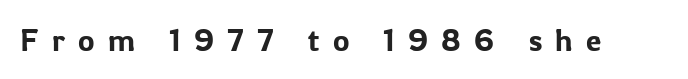
Q: Is the text italic (slanted)? A: No, it is upright.
Q: Is the typeface a serif or a sans-serif typeface? A: Sans-serif.
Q: Is the text underlined? A: No.
Q: Is the spacing between letters normal or unusually wide? A: Unusually wide.
Q: Width (condensed, normal, or wide)? A: Normal.
Q: Stroke contrast? A: Low.
Q: x-height? A: Medium.
Q: Monospaced? A: No.
